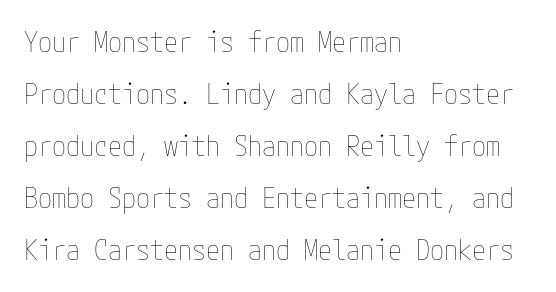
The image shows 28 px thin, condensed type, upright; set left-aligned, line spacing 1.86x, normal letter spacing, not underlined; low stroke contrast and a medium x-height.
